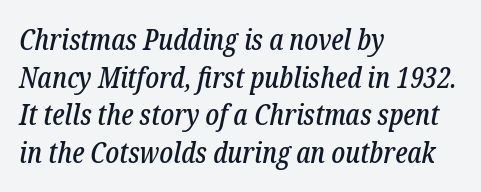
Q: Is the text italic (slanted)? A: Yes, it leans right by about 12 degrees.
Q: Is the typeface a serif or a sans-serif typeface? A: Serif.
Q: Is the text underlined? A: No.
Q: How is the paragraph aligned? A: Left-aligned.
Q: Is the spacing between letters normal or unusually wide? A: Normal.
Q: Is the spacing between lines tight, normal or loose? A: Normal.
Q: Width (condensed, normal, or wide)? A: Condensed.
Q: Stroke contrast? A: Low.
Q: x-height? A: Medium.
Q: Monospaced? A: No.
